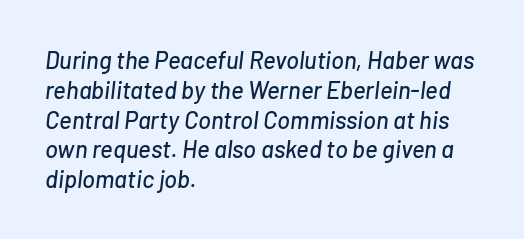
The image shows 24 px text type, italic (leaning right); set left-aligned, line spacing 1.24x, normal letter spacing, not underlined.
